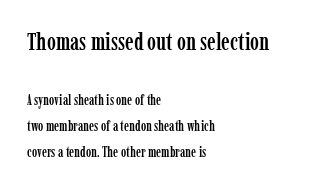
Horizontally, the lines are justified to the leading edge only. Italic: no, the glyphs are upright roman. Bare-footed words on every line. Spacing between characters is what you'd get straight out of the box.
